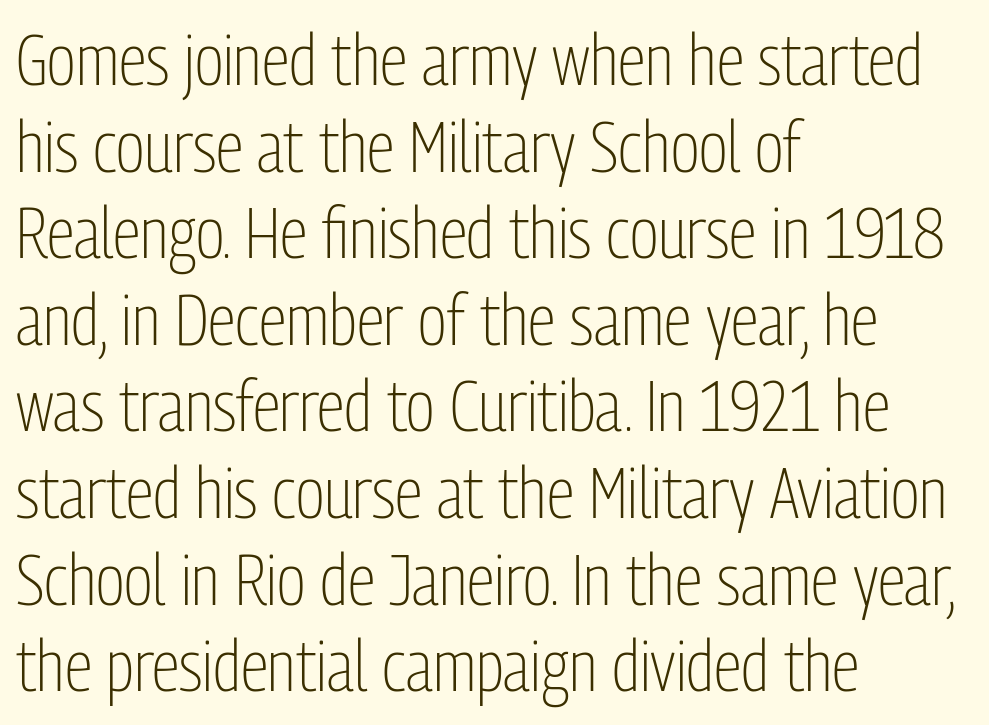
{"serif": "no", "italic": "no", "bold": "no", "weight": "light", "width": "condensed", "stroke_contrast": "low", "x_height": "medium", "monospaced": "no", "underline": "no", "align": "left", "line_spacing_ratio": 1.22, "letter_spacing": "normal", "letter_spacing_em": 0.0, "glyph_px": 71}
